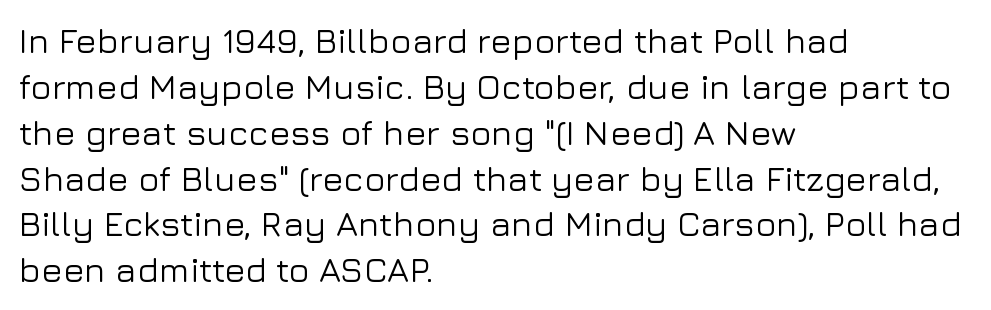
If you drew a line through each stem, it would be perfectly vertical. Do the characters align in a grid? No, the font is proportional. Students, note that the glyphs here touch the page at normal intervals. The typeface chosen for these lines omits serifs. Rows of type keep a routine distance in the vertical direction.
